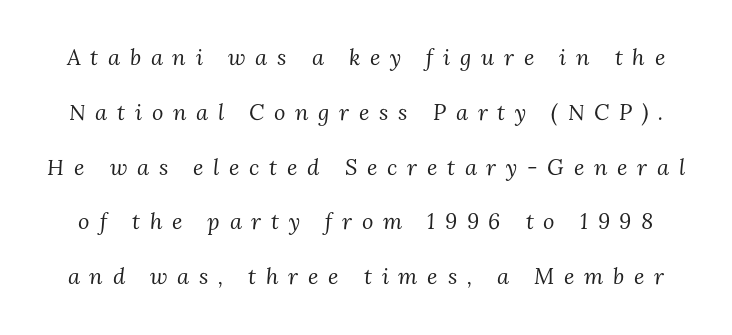
The image shows 22 px text type, italic (leaning right); set loose line spacing (2.49x), unusually wide letter spacing (+0.44 em), not underlined.
